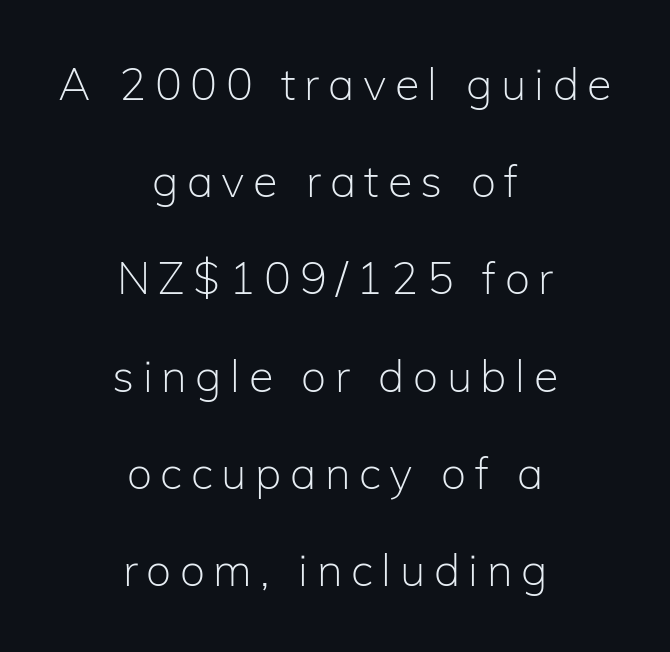
No heavy texture on the line: the type isn't bold. Italic: no, the glyphs are upright roman. Honestly, there is no underline to notice here at all. The leading is generous, giving the passage an open texture.
